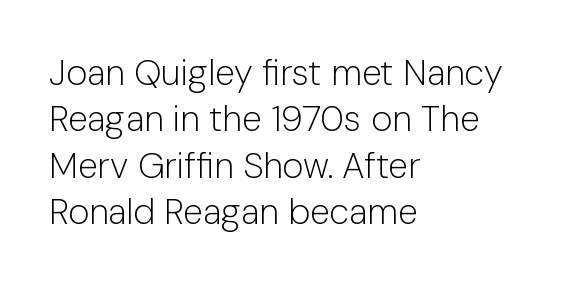
Honestly, the letter spacing is just normal — you wouldn't notice it. The characters are drawn with everyday or finer stroke widths. The line-height multiplier appears to be the usual default. Plain, unruled lines of type. Varying glyph widths throughout — classic text-font behaviour.
